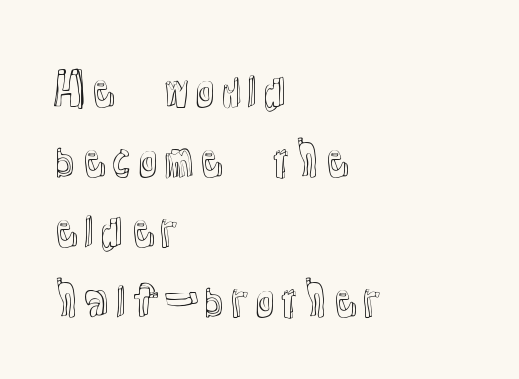
Q: Is the text italic (slanted)? A: No, it is upright.
Q: Is the text underlined? A: No.
Q: How is the paragraph aligned? A: Left-aligned.
Q: Is the spacing between letters normal or unusually wide? A: Normal.
Q: Is the spacing between lines tight, normal or loose? A: Normal.
Q: Width (condensed, normal, or wide)? A: Normal.
Q: x-height? A: Medium.
Q: Monospaced? A: No.
